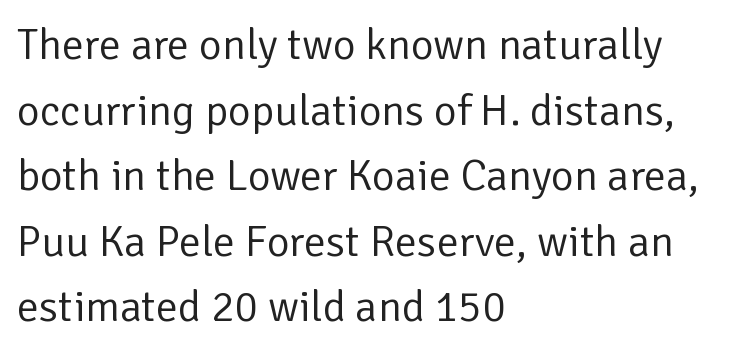
Q: Is the text bold? A: No.
Q: Is the text italic (slanted)? A: No, it is upright.
Q: Is the typeface a serif or a sans-serif typeface? A: Sans-serif.
Q: Is the text underlined? A: No.
Q: How is the paragraph aligned? A: Left-aligned.
Q: Is the spacing between letters normal or unusually wide? A: Normal.
Q: Is the spacing between lines tight, normal or loose? A: Normal.
Q: Width (condensed, normal, or wide)? A: Normal.
Q: Stroke contrast? A: Low.
Q: x-height? A: Medium.
Q: Monospaced? A: No.
